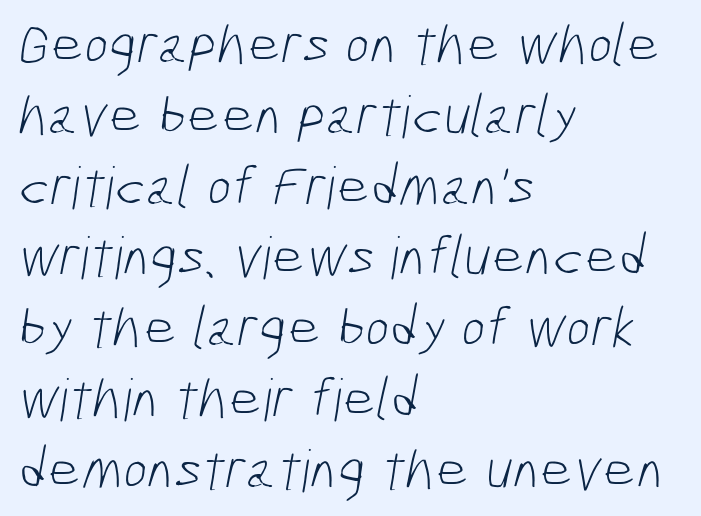
Q: Is the text bold? A: No.
Q: Is the typeface a serif or a sans-serif typeface? A: Sans-serif.
Q: Is the text underlined? A: No.
Q: How is the paragraph aligned? A: Left-aligned.
Q: Is the spacing between letters normal or unusually wide? A: Normal.
Q: Width (condensed, normal, or wide)? A: Condensed.
Q: Stroke contrast? A: Low.
Q: x-height? A: Medium.
Q: Monospaced? A: No.
